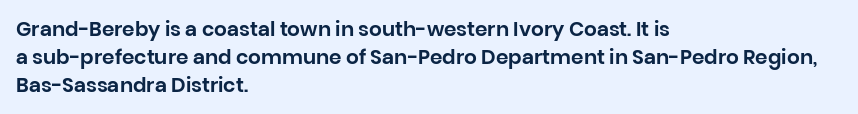
{"italic": "no", "underline": "no", "align": "left", "line_spacing": "normal", "line_spacing_ratio": 1.4, "letter_spacing": "normal", "letter_spacing_em": 0.0, "glyph_px": 20}
